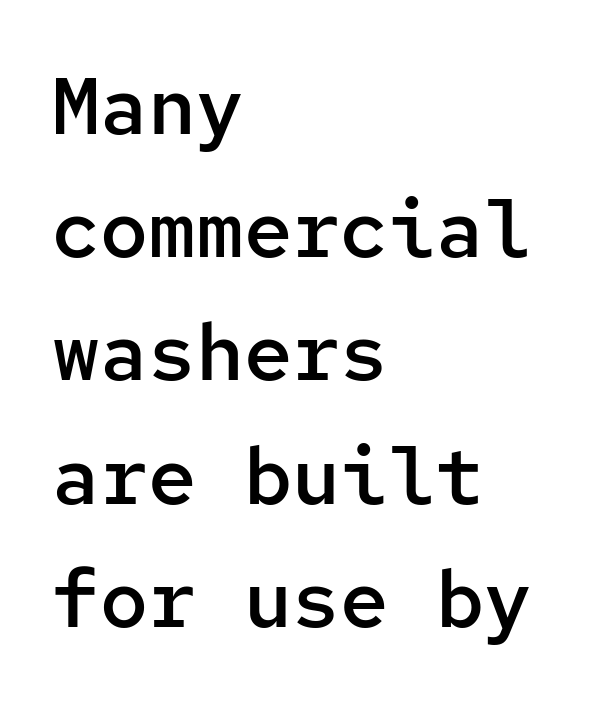
Q: Is the text bold? A: Semi-bold.
Q: Is the text italic (slanted)? A: No, it is upright.
Q: Is the typeface a serif or a sans-serif typeface? A: Sans-serif.
Q: Is the text underlined? A: No.
Q: How is the paragraph aligned? A: Left-aligned.
Q: Is the spacing between letters normal or unusually wide? A: Normal.
Q: Is the spacing between lines tight, normal or loose? A: Normal.
Q: Width (condensed, normal, or wide)? A: Normal.
Q: Stroke contrast? A: Low.
Q: x-height? A: Medium.
Q: Monospaced? A: Yes.
